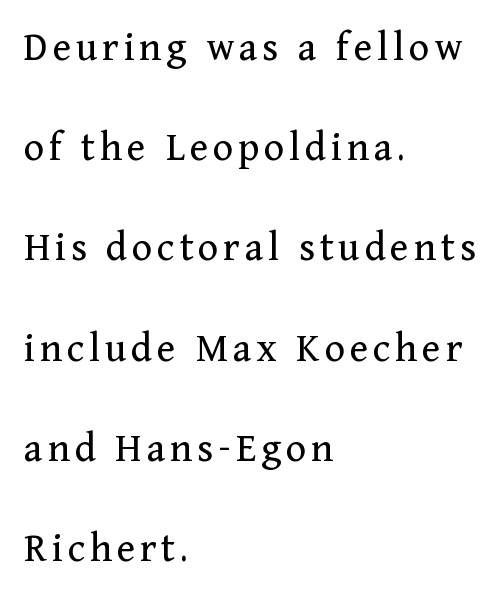
Q: Is the text bold? A: No.
Q: Is the text italic (slanted)? A: No, it is upright.
Q: Is the typeface a serif or a sans-serif typeface? A: Serif.
Q: Is the text underlined? A: No.
Q: How is the paragraph aligned? A: Left-aligned.
Q: Is the spacing between lines tight, normal or loose? A: Loose.
Q: Width (condensed, normal, or wide)? A: Normal.
Q: Stroke contrast? A: Medium.
Q: x-height? A: Medium.
Q: Monospaced? A: No.
